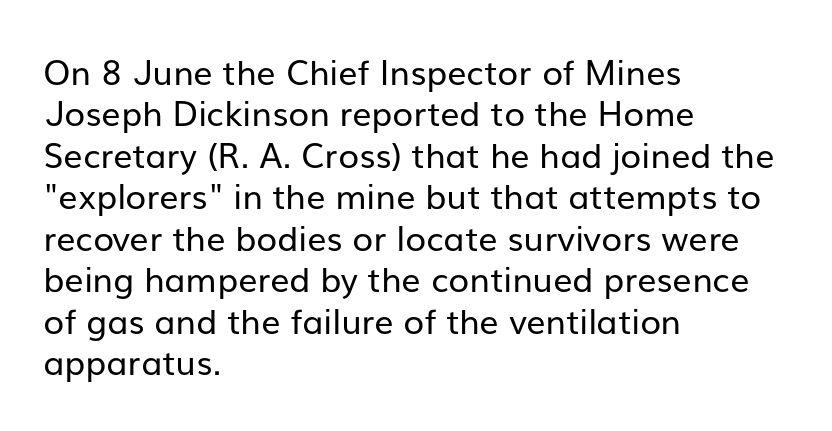
Q: Is the text bold? A: No.
Q: Is the text italic (slanted)? A: No, it is upright.
Q: Is the typeface a serif or a sans-serif typeface? A: Sans-serif.
Q: Is the text underlined? A: No.
Q: How is the paragraph aligned? A: Left-aligned.
Q: Is the spacing between letters normal or unusually wide? A: Normal.
Q: Width (condensed, normal, or wide)? A: Normal.
Q: Stroke contrast? A: Low.
Q: x-height? A: Medium.
Q: Monospaced? A: No.
